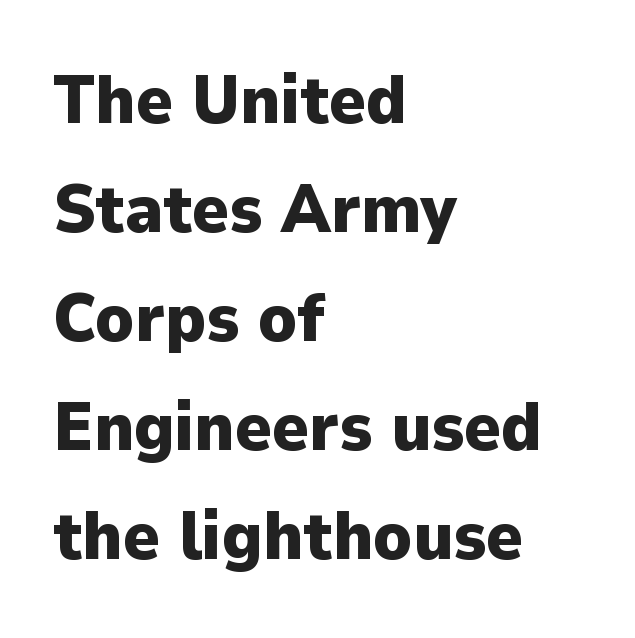
{"serif": "no", "italic": "no", "bold": "yes", "weight": "heavy", "width": "normal", "stroke_contrast": "low", "x_height": "medium", "monospaced": "no", "underline": "no", "align": "left", "line_spacing": "normal", "line_spacing_ratio": 1.58, "letter_spacing": "normal", "letter_spacing_em": 0.0, "glyph_px": 69}
